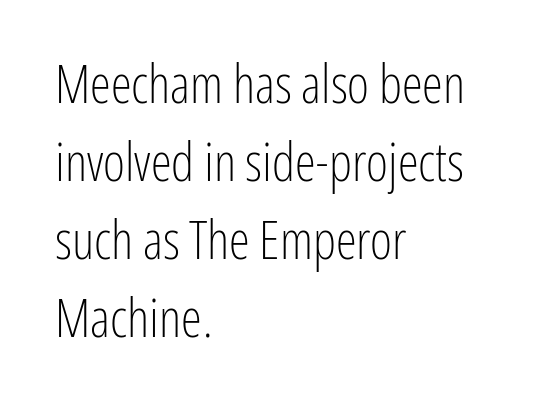
The paragraph shown leans on its left margin. Lines of text with bare space underneath. A quiet, ordinary-to-light weight characterises the typeface. The text was rendered using a sans face with plain stroke endings. The letters stand straight up with perfectly vertical stems. Character widths vary here, with narrow letters taking less room than wide ones.
